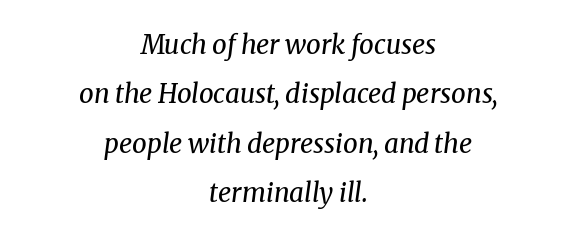
{"italic": "yes", "lean": "right", "slant_degrees": 8, "bold": "no", "underline": "no", "align": "center", "line_spacing": "loose", "line_spacing_ratio": 1.9, "letter_spacing": "normal", "letter_spacing_em": 0.0, "glyph_px": 26}
